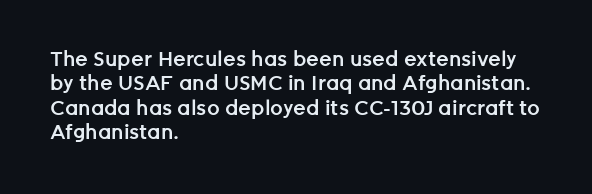
The image shows 20 px text type, upright; set left-aligned, line spacing 1.22x, normal letter spacing, not underlined.
